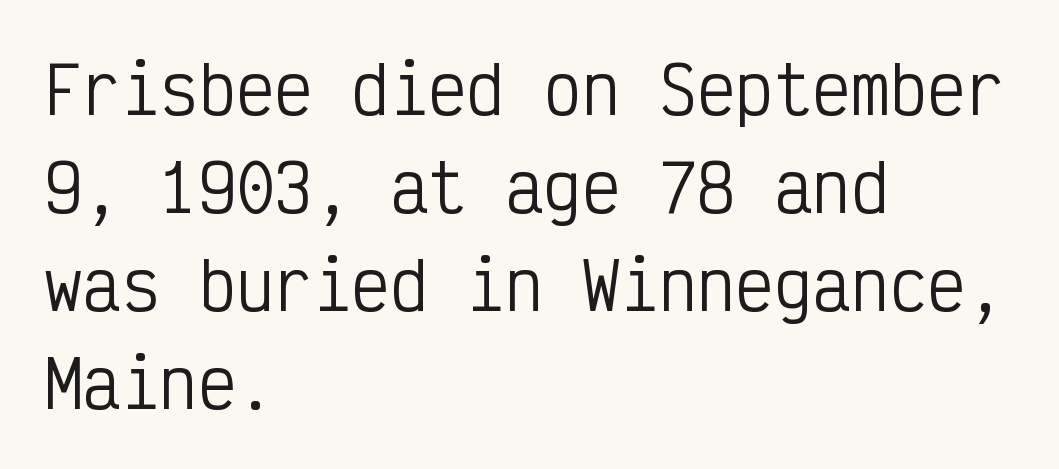
Q: Is the text bold? A: No.
Q: Is the text italic (slanted)? A: No, it is upright.
Q: Is the typeface a serif or a sans-serif typeface? A: Sans-serif.
Q: Is the text underlined? A: No.
Q: How is the paragraph aligned? A: Left-aligned.
Q: Is the spacing between letters normal or unusually wide? A: Normal.
Q: Is the spacing between lines tight, normal or loose? A: Normal.
Q: Width (condensed, normal, or wide)? A: Condensed.
Q: Stroke contrast? A: Low.
Q: x-height? A: Medium.
Q: Monospaced? A: Yes.
